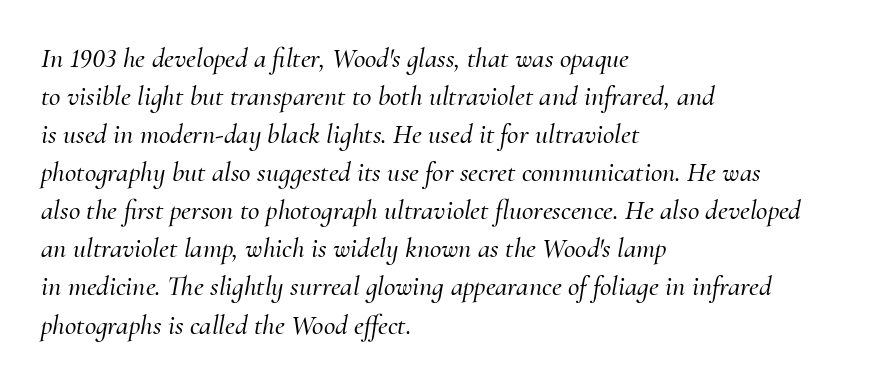
The rendering uses a moderate line-height, typical for paragraphs. When letters slant like this, we call the style italic. Proportional: the letters do not fall into vertical columns. The face used here is seriffed, in the tradition of book romans. Words appear dense and cohesive because spacing is normal. Typeset ragged right — the left edge is the straight one.
